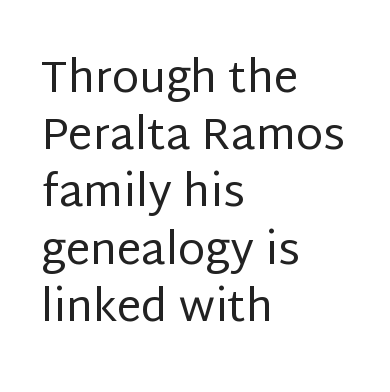
Inter-character spacing is left at the font's built-in metrics. Line beginnings align vertically; line endings do not. The area under the type is left untouched. Font category for this specimen: sans-serif.
